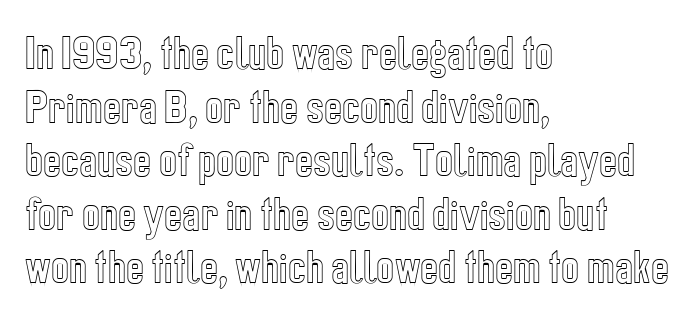
Q: Is the text italic (slanted)? A: No, it is upright.
Q: Is the text underlined? A: No.
Q: How is the paragraph aligned? A: Left-aligned.
Q: Is the spacing between letters normal or unusually wide? A: Normal.
Q: Is the spacing between lines tight, normal or loose? A: Normal.
Q: Width (condensed, normal, or wide)? A: Condensed.
Q: x-height? A: Medium.
Q: Monospaced? A: No.
